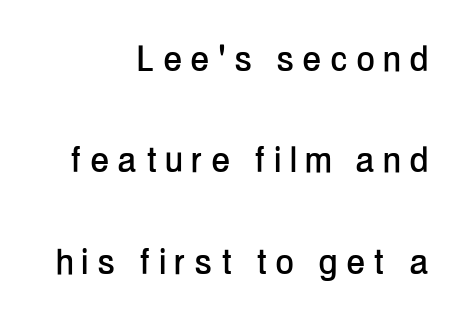
The image shows 43 px condensed sans-serif type, upright; set right-aligned, loose line spacing (2.36x), unusually wide letter spacing (+0.23 em), not underlined; low stroke contrast and a medium x-height.
